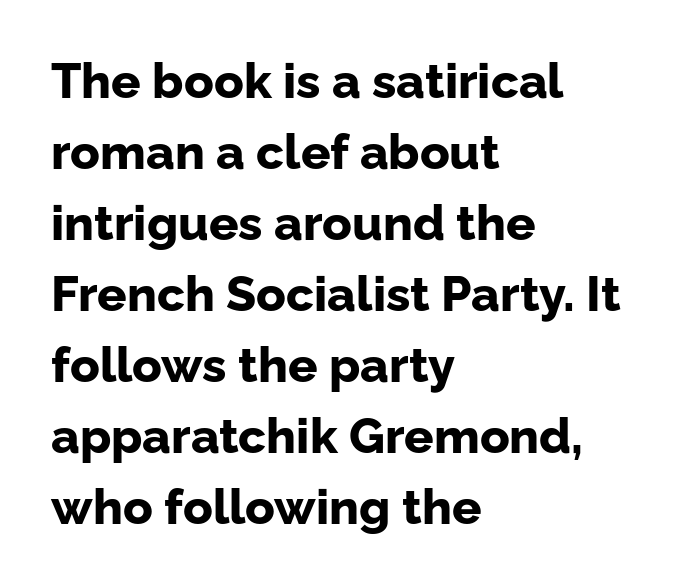
{"serif": "no", "italic": "no", "bold": "yes", "weight": "bold", "width": "normal", "stroke_contrast": "low", "x_height": "medium", "monospaced": "no", "underline": "no", "align": "left", "line_spacing": "normal", "line_spacing_ratio": 1.45, "letter_spacing": "normal", "letter_spacing_em": 0.0, "glyph_px": 49}
